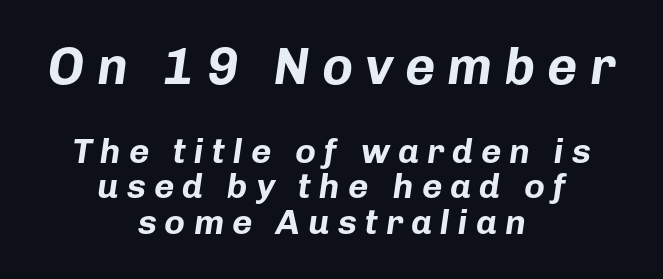
{"italic": "yes", "lean": "right", "slant_degrees": 8, "bold": "yes", "weight": "bold", "width": "normal", "stroke_contrast": "low", "x_height": "medium", "monospaced": "no", "underline": "no", "align": "center", "line_spacing": "tight", "line_spacing_ratio": 1.02, "letter_spacing": "wide", "letter_spacing_em": 0.23, "larger_block": "first", "size_ratio": 1.49, "glyph_px": 52}
